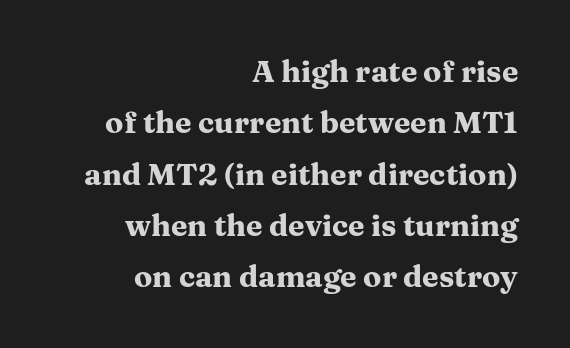
The image shows 30 px heavy, wide serif type, upright; set right-aligned, line spacing 1.71x, normal letter spacing, not underlined; medium stroke contrast and a medium x-height.
